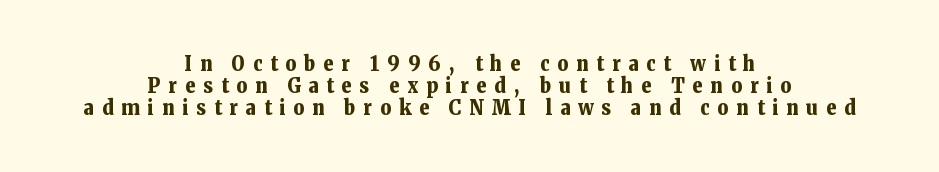
{"italic": "no", "bold": "yes", "underline": "no", "align": "center", "line_spacing": "tight", "line_spacing_ratio": 1.05, "letter_spacing": "wide", "letter_spacing_em": 0.38, "glyph_px": 21}
